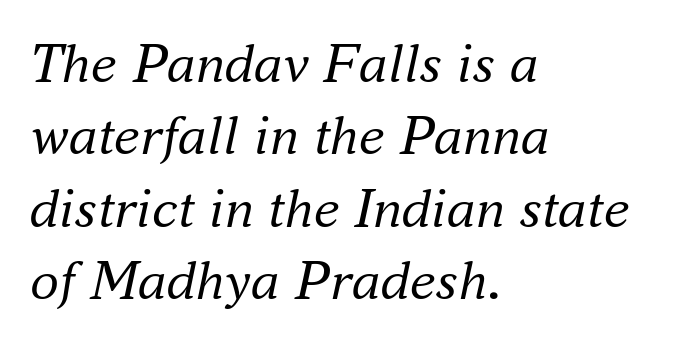
{"serif": "yes", "italic": "yes", "lean": "right", "slant_degrees": 16, "bold": "no", "weight": "regular", "width": "normal", "stroke_contrast": "medium", "x_height": "small", "monospaced": "no", "underline": "no", "align": "left", "line_spacing": "normal", "line_spacing_ratio": 1.25, "letter_spacing": "normal", "letter_spacing_em": 0.0, "glyph_px": 58}
